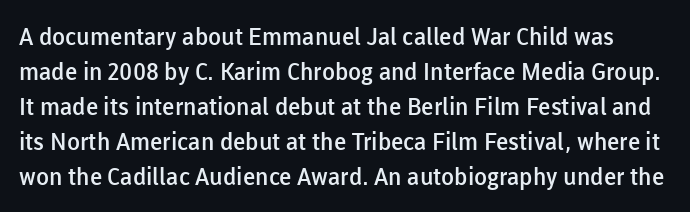
Q: Is the text bold? A: Semi-bold.
Q: Is the text italic (slanted)? A: No, it is upright.
Q: Is the text underlined? A: No.
Q: Is the spacing between letters normal or unusually wide? A: Normal.
Q: Is the spacing between lines tight, normal or loose? A: Normal.
